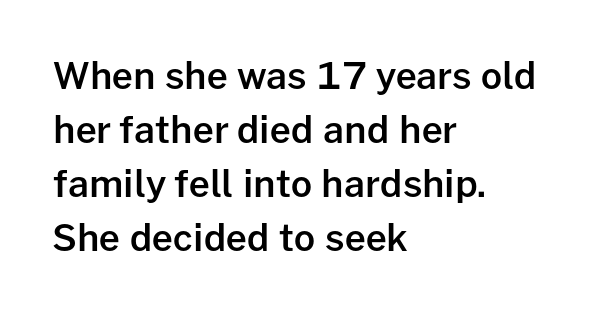
Q: Is the text bold? A: Semi-bold.
Q: Is the text italic (slanted)? A: No, it is upright.
Q: Is the typeface a serif or a sans-serif typeface? A: Sans-serif.
Q: Is the text underlined? A: No.
Q: How is the paragraph aligned? A: Left-aligned.
Q: Is the spacing between letters normal or unusually wide? A: Normal.
Q: Is the spacing between lines tight, normal or loose? A: Normal.
Q: Width (condensed, normal, or wide)? A: Normal.
Q: Stroke contrast? A: Low.
Q: x-height? A: Medium.
Q: Monospaced? A: No.
